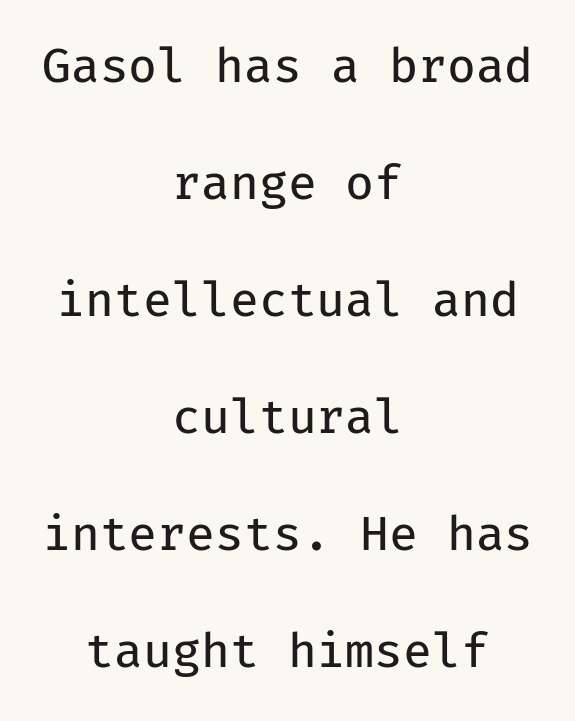
Q: Is the text bold? A: No.
Q: Is the text italic (slanted)? A: No, it is upright.
Q: Is the typeface a serif or a sans-serif typeface? A: Sans-serif.
Q: Is the text underlined? A: No.
Q: How is the paragraph aligned? A: Centered.
Q: Is the spacing between letters normal or unusually wide? A: Normal.
Q: Is the spacing between lines tight, normal or loose? A: Loose.
Q: Width (condensed, normal, or wide)? A: Normal.
Q: Stroke contrast? A: Low.
Q: x-height? A: Medium.
Q: Monospaced? A: Yes.
